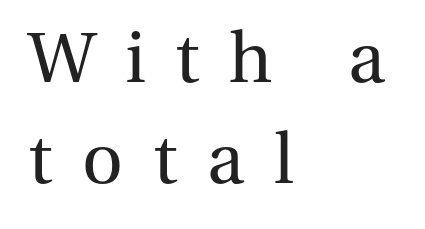
Think of a printed novel: that variable character pitch is what you see here. These lines were composed using upright roman letters. Check where the strokes stop: tiny serifs finish them off. Stem width sits at or under what a default text font uses.
